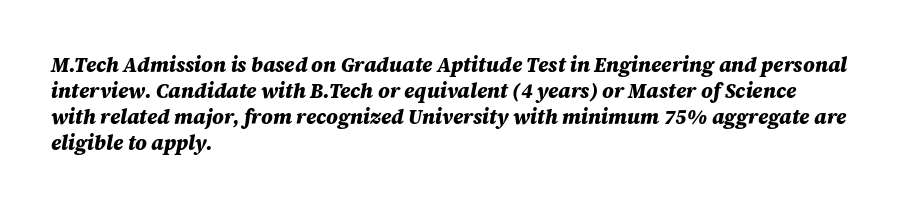
A dark, heavy texture on the line: the type is bold. This rendering uses left alignment, leaving the right contour irregular. A normal amount of white space separates one row of letters from the next. Characters are canted at an angle relative to the baseline's perpendicular.
